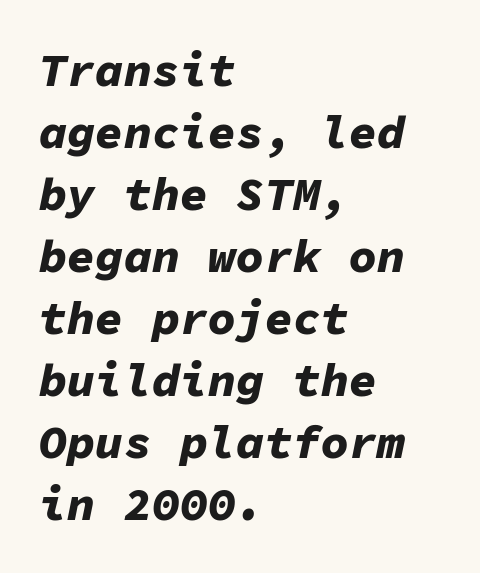
The image shows 47 px bold type, italic (leaning right), monospaced; set left-aligned, normal line spacing (1.32x), normal letter spacing, not underlined; low stroke contrast and a medium x-height.
